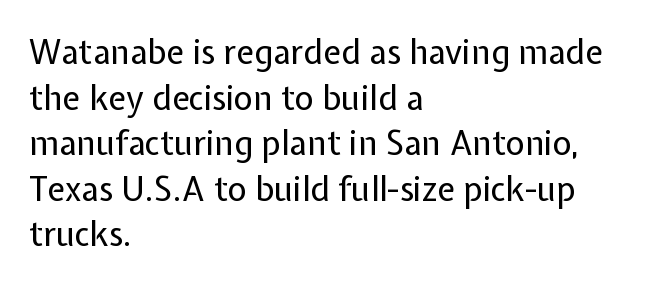
The image shows 33 px regular-weight sans-serif type, upright; set left-aligned, normal line spacing (1.38x), normal letter spacing, not underlined; low stroke contrast and a medium x-height.
